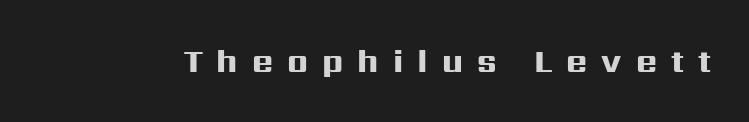
The image shows 32 px heavy, wide sans-serif type, upright; set unusually wide letter spacing (+0.44 em), not underlined; high stroke contrast and a medium x-height.
